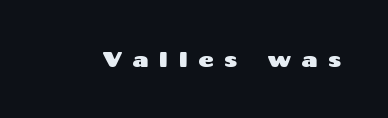
Plain, unruled lines of type. These lines were composed using upright roman letters. Spacing between characters has been opened up far beyond the box default.
